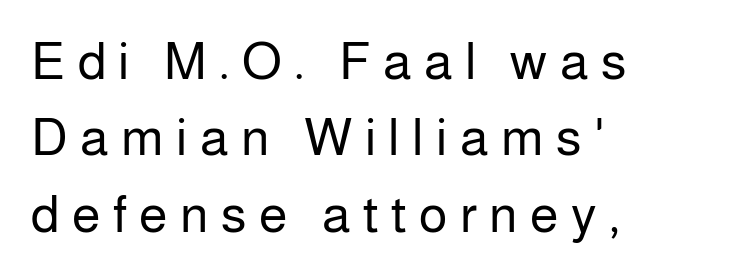
The image shows 52 px regular-weight sans-serif type, upright; set left-aligned, normal line spacing (1.47x), unusually wide letter spacing (+0.24 em), not underlined; low stroke contrast and a medium x-height.
